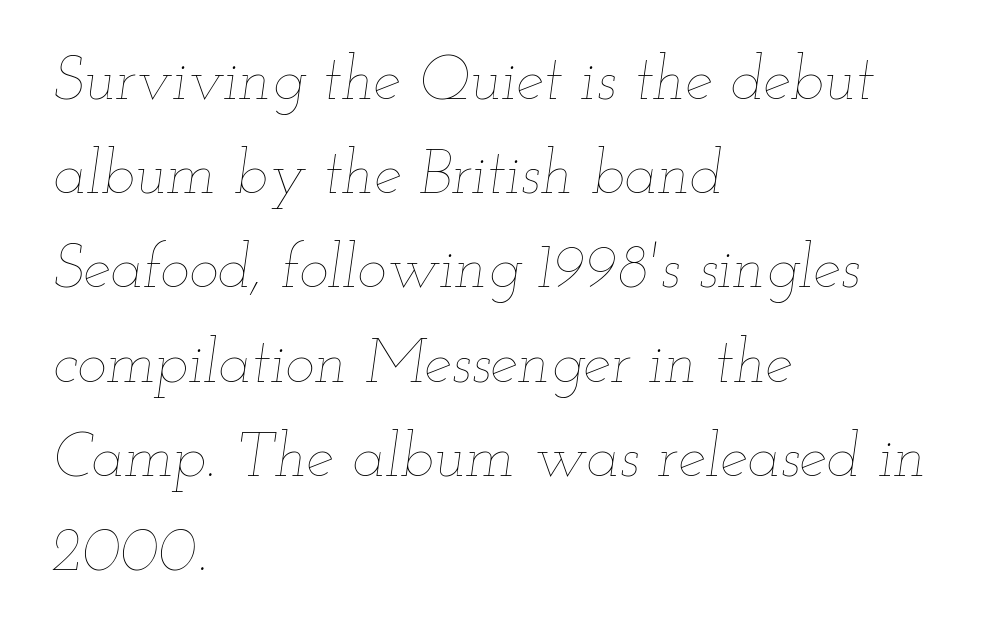
Q: Is the text bold? A: No.
Q: Is the text italic (slanted)? A: Yes, it leans right by about 12 degrees.
Q: Is the text underlined? A: No.
Q: How is the paragraph aligned? A: Left-aligned.
Q: Is the spacing between letters normal or unusually wide? A: Normal.
Q: Is the spacing between lines tight, normal or loose? A: Normal.
Q: Width (condensed, normal, or wide)? A: Wide.
Q: Stroke contrast? A: Low.
Q: x-height? A: Small.
Q: Monospaced? A: No.
